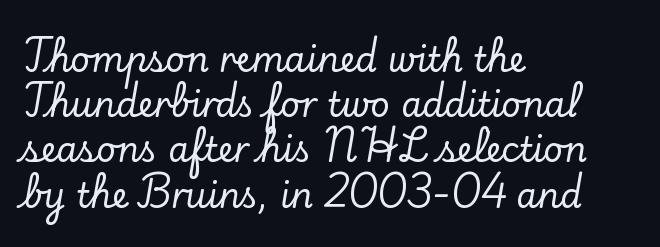
Descenders are the only things crossing below the line. One glance says typical: line gaps are just what's usual. Short and long lines alike share a common starting point at left. This sample has the flowing, uneven cadence of proportional lettering.
